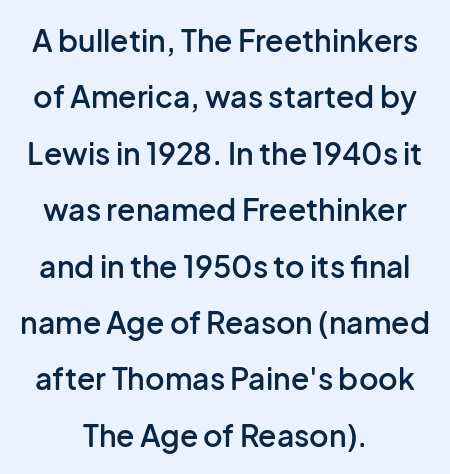
Q: Is the text bold? A: Semi-bold.
Q: Is the text italic (slanted)? A: No, it is upright.
Q: Is the typeface a serif or a sans-serif typeface? A: Sans-serif.
Q: Is the text underlined? A: No.
Q: How is the paragraph aligned? A: Centered.
Q: Is the spacing between letters normal or unusually wide? A: Normal.
Q: Width (condensed, normal, or wide)? A: Normal.
Q: Stroke contrast? A: Low.
Q: x-height? A: Medium.
Q: Monospaced? A: No.
